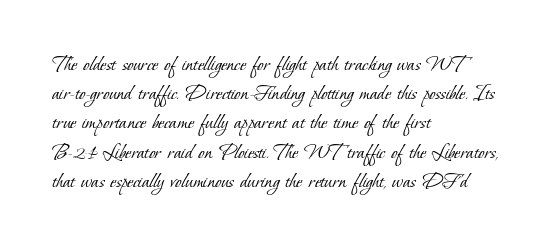
The image shows 23 px text type; set left-aligned, normal line spacing (1.27x), normal letter spacing, not underlined.
